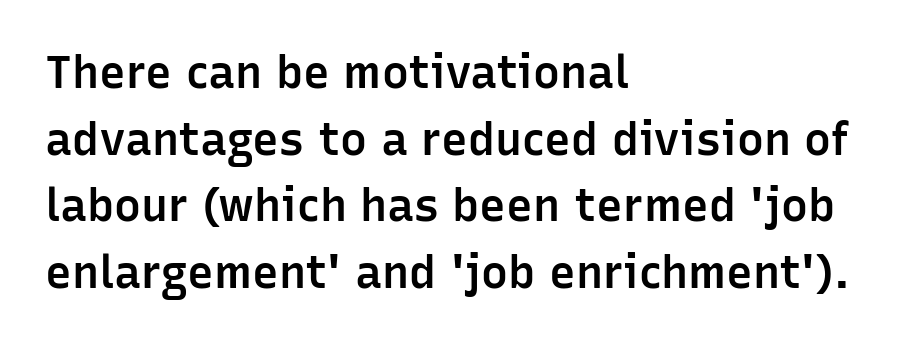
The image shows 45 px semibold sans-serif type, upright; set left-aligned, normal line spacing (1.48x), normal letter spacing, not underlined; low stroke contrast and a medium x-height.
